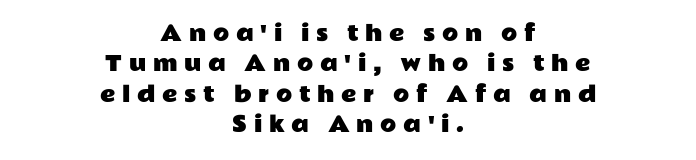
{"italic": "no", "underline": "no", "align": "center", "line_spacing": "normal", "line_spacing_ratio": 1.45, "letter_spacing": "wide", "letter_spacing_em": 0.32, "glyph_px": 21}
